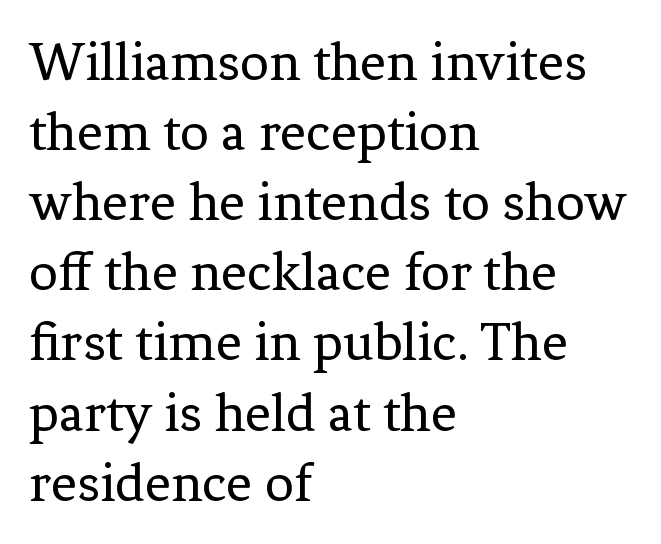
{"serif": "yes", "italic": "no", "bold": "no", "weight": "regular", "width": "normal", "stroke_contrast": "low", "x_height": "medium", "monospaced": "no", "underline": "no", "align": "left", "line_spacing_ratio": 1.23, "letter_spacing": "normal", "letter_spacing_em": 0.0, "glyph_px": 57}
